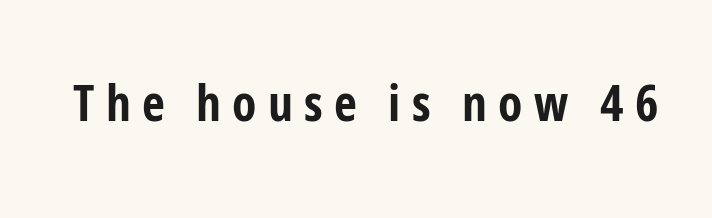
Q: Is the text bold? A: Yes.
Q: Is the text italic (slanted)? A: No, it is upright.
Q: Is the typeface a serif or a sans-serif typeface? A: Sans-serif.
Q: Is the text underlined? A: No.
Q: Is the spacing between letters normal or unusually wide? A: Unusually wide.
Q: Width (condensed, normal, or wide)? A: Condensed.
Q: Stroke contrast? A: Low.
Q: x-height? A: Medium.
Q: Monospaced? A: No.
